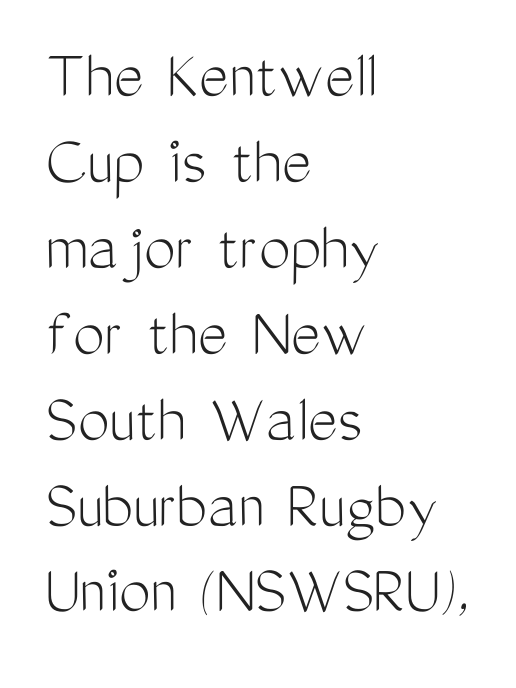
{"serif": "no", "italic": "no", "bold": "no", "weight": "light", "width": "condensed", "stroke_contrast": "medium", "x_height": "medium", "monospaced": "no", "underline": "no", "align": "left", "line_spacing_ratio": 1.21, "letter_spacing": "normal", "letter_spacing_em": 0.0, "glyph_px": 71}
